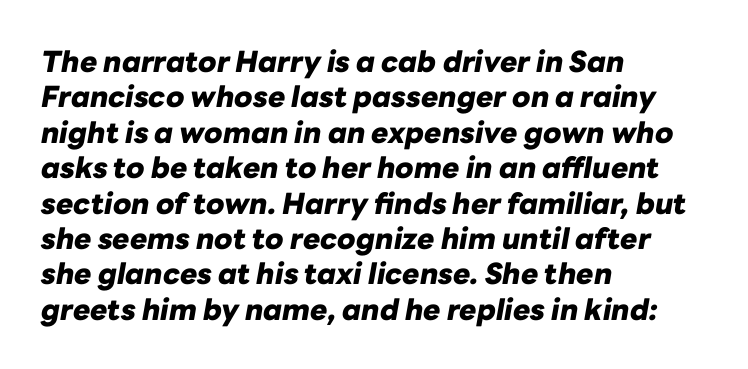
{"italic": "yes", "lean": "right", "slant_degrees": 10, "bold": "yes", "weight": "heavy", "width": "normal", "stroke_contrast": "low", "x_height": "medium", "monospaced": "no", "underline": "no", "align": "left", "line_spacing_ratio": 1.22, "letter_spacing": "normal", "letter_spacing_em": 0.0, "glyph_px": 29}
